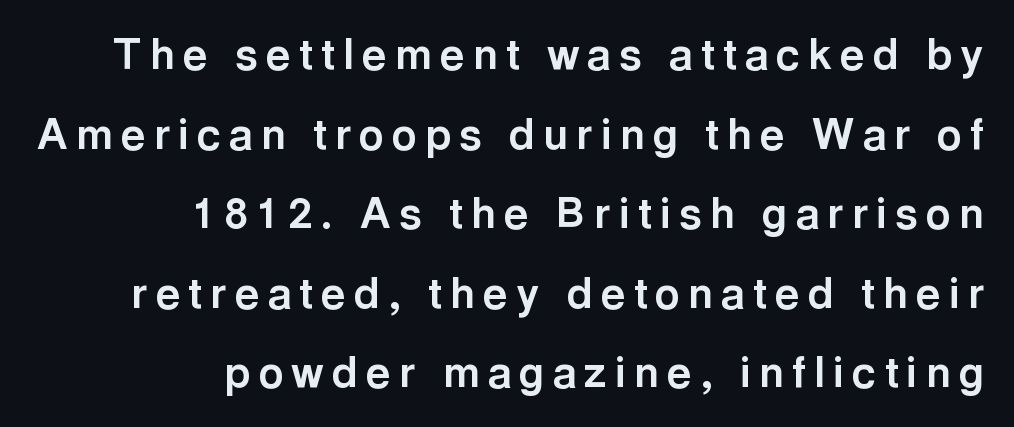
Each letter keeps its own natural width here, so spacing adapts to shape. The lettering stays uniformly vertical, giving the passage a roman look. Notice how thick the strokes are: this is what a full bold looks like. Font category for this specimen: sans-serif.
